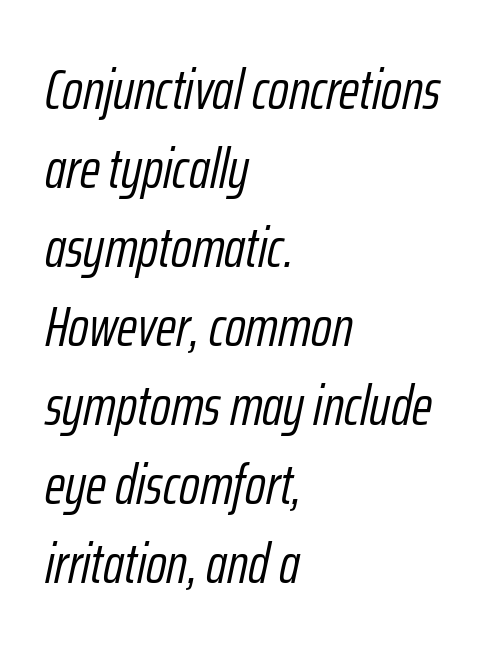
The image shows 56 px light, condensed type, italic (leaning right); set left-aligned, normal line spacing (1.41x), normal letter spacing, not underlined; low stroke contrast and a medium x-height.
